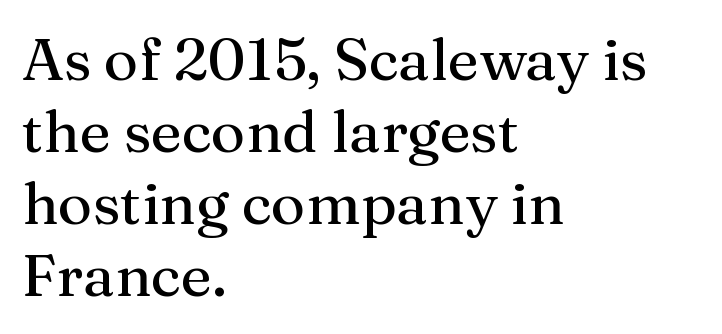
The image shows 59 px serif type, upright; set left-aligned, line spacing 1.22x, normal letter spacing, not underlined; medium stroke contrast and a medium x-height.
